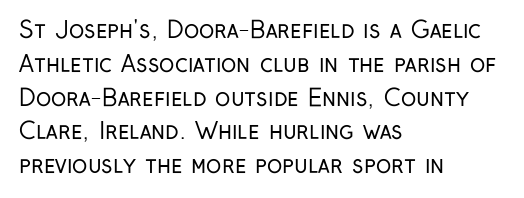
The image shows 23 px text type, upright; set left-aligned, normal line spacing (1.47x), normal letter spacing, not underlined.
